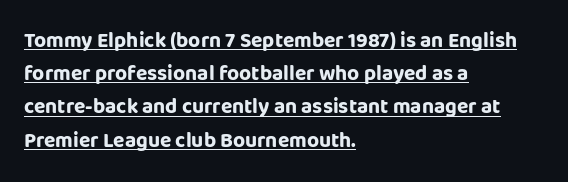
Q: Is the text bold? A: Yes.
Q: Is the text italic (slanted)? A: No, it is upright.
Q: Is the text underlined? A: Yes.
Q: How is the paragraph aligned? A: Left-aligned.
Q: Is the spacing between letters normal or unusually wide? A: Normal.
Q: Is the spacing between lines tight, normal or loose? A: Normal.
